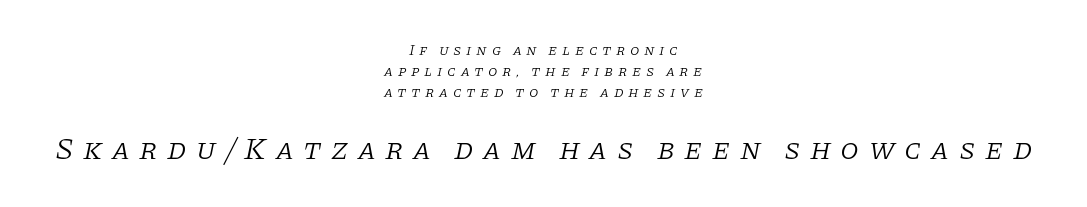
Q: Is the text bold? A: No.
Q: Is the text italic (slanted)? A: Yes, it leans right by about 11 degrees.
Q: Is the typeface a serif or a sans-serif typeface? A: Serif.
Q: Is the text underlined? A: No.
Q: How is the paragraph aligned? A: Centered.
Q: Is the spacing between letters normal or unusually wide? A: Unusually wide.
Q: Is the spacing between lines tight, normal or loose? A: Normal.
Q: Which block of text is set in a larger size, the first (top) or the second (bottom)? A: The second (bottom) one.
Q: Width (condensed, normal, or wide)? A: Normal.
Q: Stroke contrast? A: Low.
Q: x-height? A: Large.
Q: Monospaced? A: No.
